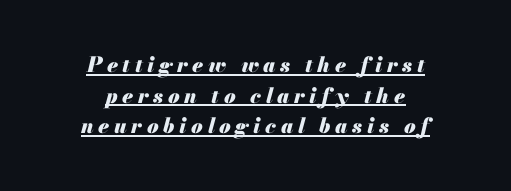
{"italic": "yes", "lean": "right", "slant_degrees": 13, "bold": "yes", "underline": "yes", "align": "center", "line_spacing": "normal", "line_spacing_ratio": 1.46, "letter_spacing": "wide", "letter_spacing_em": 0.22, "glyph_px": 21}
